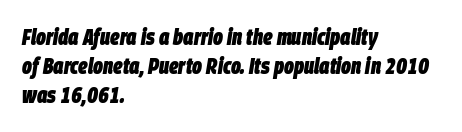
Q: Is the text bold? A: Yes.
Q: Is the text italic (slanted)? A: Yes, it leans right by about 9 degrees.
Q: Is the text underlined? A: No.
Q: How is the paragraph aligned? A: Left-aligned.
Q: Is the spacing between letters normal or unusually wide? A: Normal.
Q: Is the spacing between lines tight, normal or loose? A: Normal.
